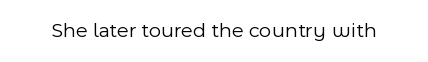
{"italic": "no", "bold": "no", "underline": "no", "letter_spacing": "normal", "letter_spacing_em": 0.0, "glyph_px": 21}
